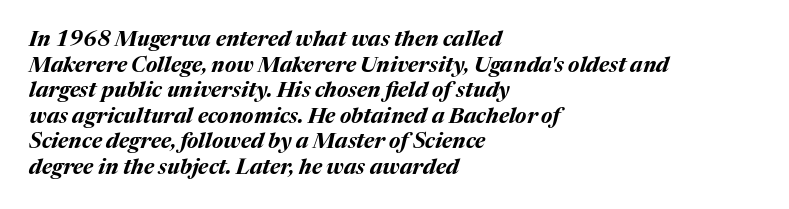
{"italic": "yes", "lean": "right", "slant_degrees": 17, "bold": "yes", "underline": "no", "align": "left", "line_spacing_ratio": 1.22, "letter_spacing": "normal", "letter_spacing_em": 0.0, "glyph_px": 21}
